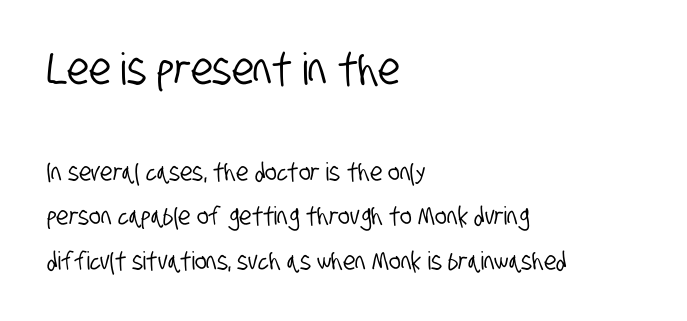
Typographically, this falls in the sans-serif category. Letter spacing: default. Short and long lines alike share a common starting point at left. Compare the two chunks: the upper has the greater cap height. Check under the words: just untouched page. The passage shown is typed in a proportional face where columns would drift.
